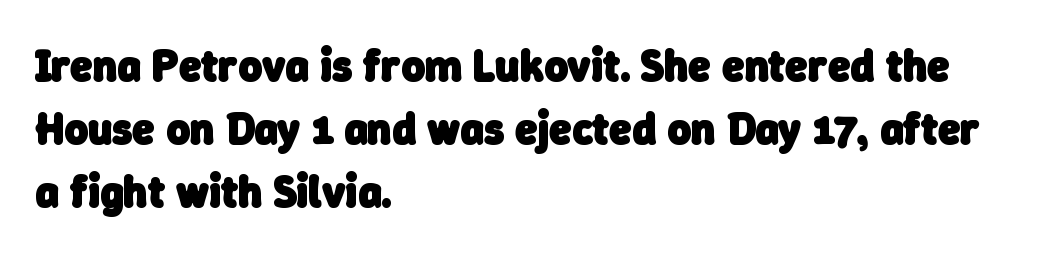
{"serif": "no", "bold": "yes", "weight": "heavy", "width": "normal", "stroke_contrast": "low", "x_height": "medium", "monospaced": "no", "underline": "no", "align": "left", "line_spacing": "normal", "line_spacing_ratio": 1.4, "letter_spacing": "normal", "letter_spacing_em": 0.0, "glyph_px": 45}
